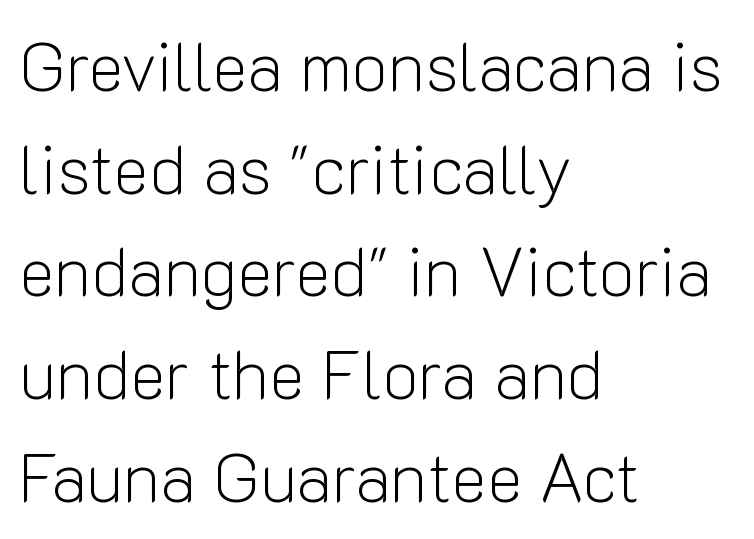
The image shows 68 px light sans-serif type, upright; set left-aligned, normal line spacing (1.51x), normal letter spacing, not underlined; low stroke contrast and a medium x-height.
